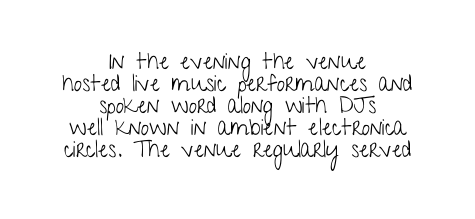
These lines huddle together more closely than default settings would place them. The string is rendered with underlining switched off. The passage is arranged like a title page — every line centered. These lines keep a tight, regular rhythm from letter to letter. Vertical strokes here are truly vertical. No extra ink here — the face is not bold.
